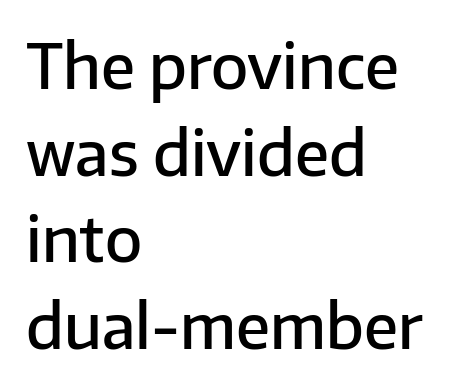
These lines carry some extra weight — a demibold, not a full bold. Leading: standard. Plain, unruled lines of type. In terms of letterspacing, this is plain default setting. You could not count columns in this text — the font is proportionally spaced. The font's upright variant was chosen for this text.
